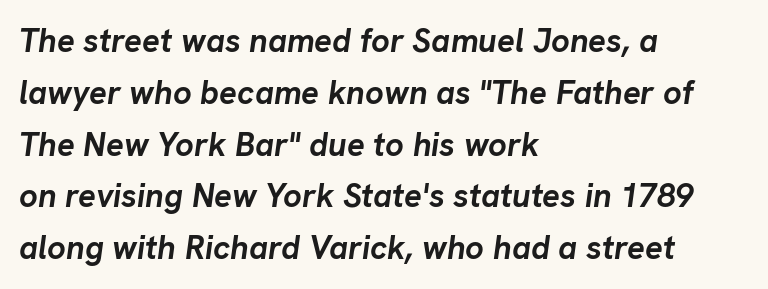
The image shows 33 px semibold type, italic (leaning right); set left-aligned, normal line spacing (1.57x), normal letter spacing, not underlined; low stroke contrast and a medium x-height.
